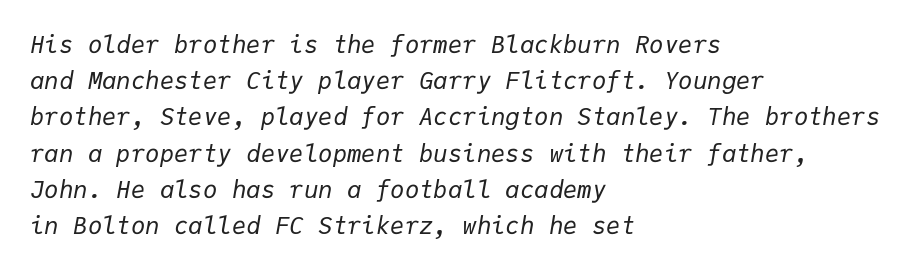
Q: Is the text bold? A: No.
Q: Is the text italic (slanted)? A: Yes, it leans right by about 9 degrees.
Q: Is the text underlined? A: No.
Q: How is the paragraph aligned? A: Left-aligned.
Q: Is the spacing between letters normal or unusually wide? A: Normal.
Q: Is the spacing between lines tight, normal or loose? A: Normal.
